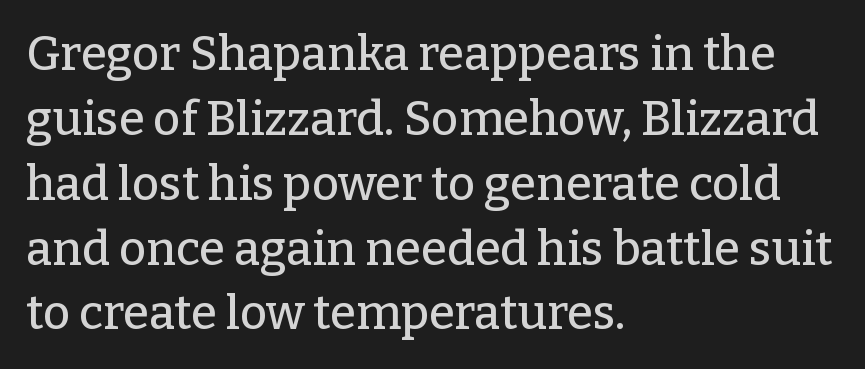
These lines were composed using upright roman letters. The horizontal fit of the characters is conventional and even. The rendering shows small feet on the letterforms — a serif design. The leading is moderate, giving the passage an even texture.
